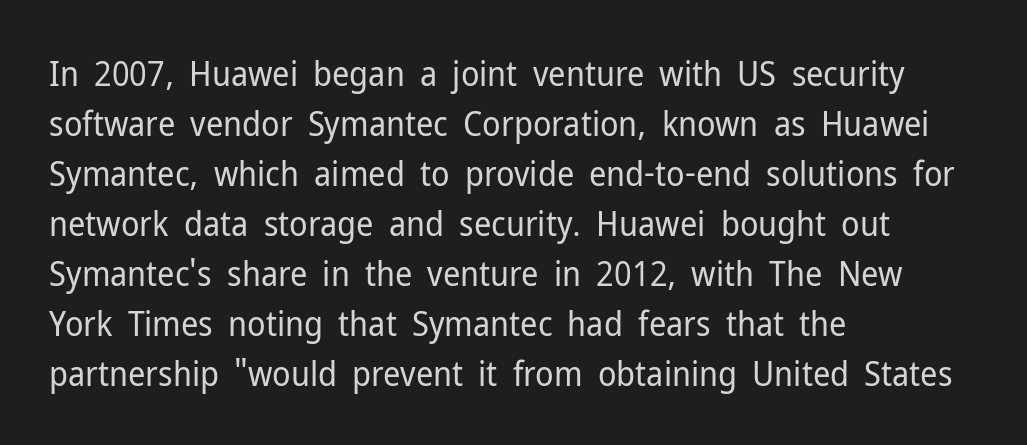
{"serif": "no", "italic": "no", "bold": "no", "weight": "regular", "width": "normal", "stroke_contrast": "low", "x_height": "medium", "monospaced": "no", "underline": "no", "align": "left", "line_spacing": "normal", "line_spacing_ratio": 1.47, "letter_spacing": "normal", "letter_spacing_em": 0.0, "glyph_px": 34}
